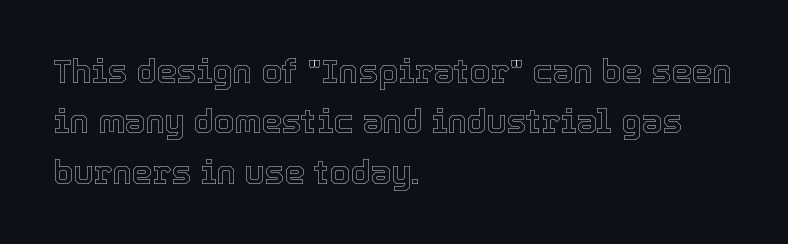
{"italic": "no", "width": "normal", "x_height": "medium", "monospaced": "no", "underline": "no", "align": "left", "line_spacing": "normal", "line_spacing_ratio": 1.53, "letter_spacing": "normal", "letter_spacing_em": 0.0, "glyph_px": 33}
